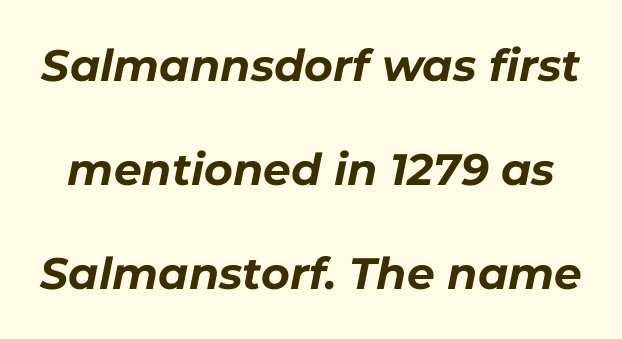
{"italic": "yes", "lean": "right", "slant_degrees": 11, "bold": "yes", "weight": "bold", "width": "normal", "stroke_contrast": "low", "x_height": "medium", "monospaced": "no", "underline": "no", "line_spacing": "loose", "line_spacing_ratio": 2.36, "letter_spacing": "normal", "letter_spacing_em": 0.0, "glyph_px": 44}
